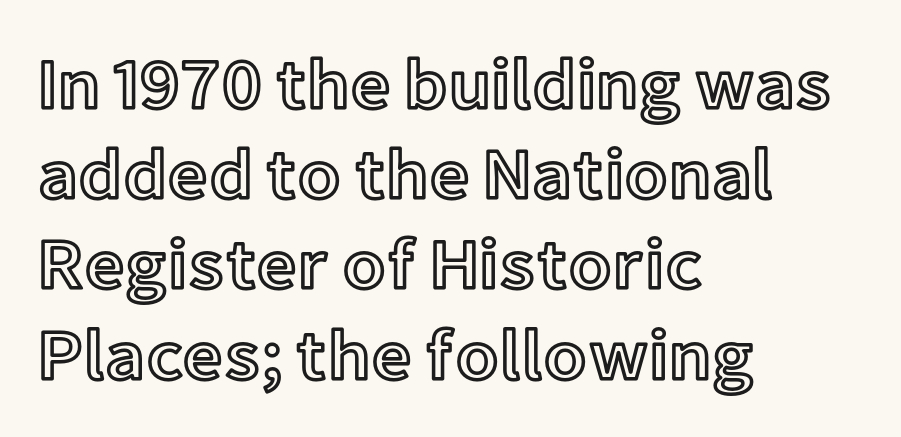
{"italic": "no", "width": "normal", "x_height": "medium", "monospaced": "no", "underline": "no", "align": "left", "line_spacing": "normal", "line_spacing_ratio": 1.27, "letter_spacing": "normal", "letter_spacing_em": 0.0, "glyph_px": 71}
